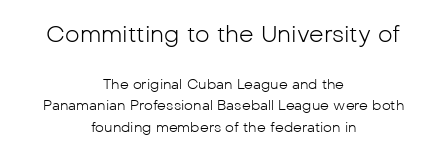
The image shows 23 px text type, upright; set centered, normal line spacing (1.57x), normal letter spacing, not underlined; the first (top) block is 1.64x larger.
